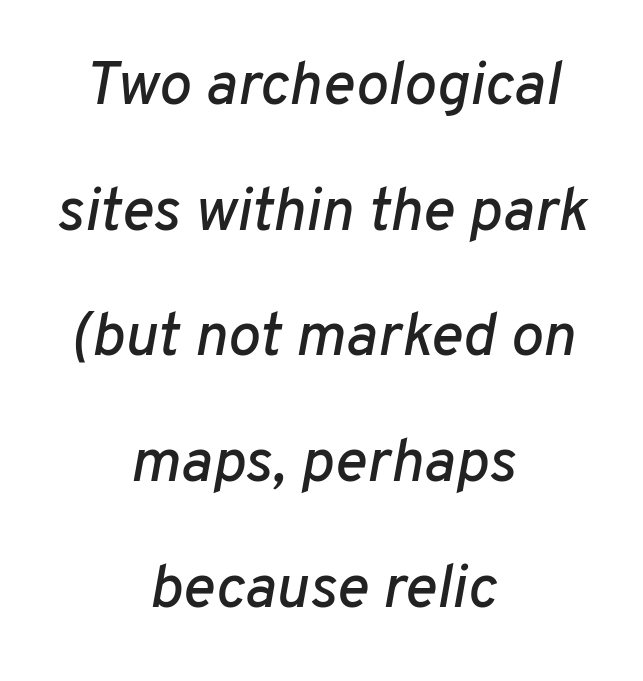
{"italic": "yes", "lean": "right", "slant_degrees": 10, "width": "normal", "stroke_contrast": "low", "x_height": "medium", "monospaced": "no", "underline": "no", "align": "center", "line_spacing": "loose", "line_spacing_ratio": 2.06, "letter_spacing": "normal", "letter_spacing_em": 0.0, "glyph_px": 61}
